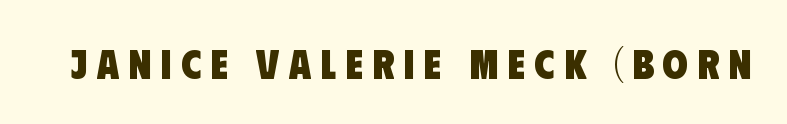
Descenders are the only things crossing below the line. These lines are rendered in a variable-pitch font. The gaps between neighbouring characters are conspicuously large. These lines are composed in type without serifs. As a designer I'd log this as weight 700, bold.
